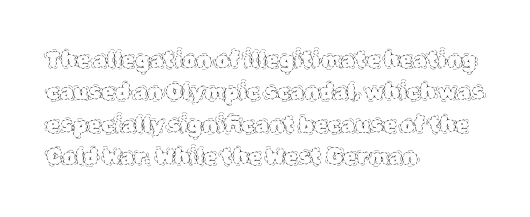
The image shows 22 px text type, upright; set left-aligned, normal line spacing (1.47x), normal letter spacing, not underlined.
